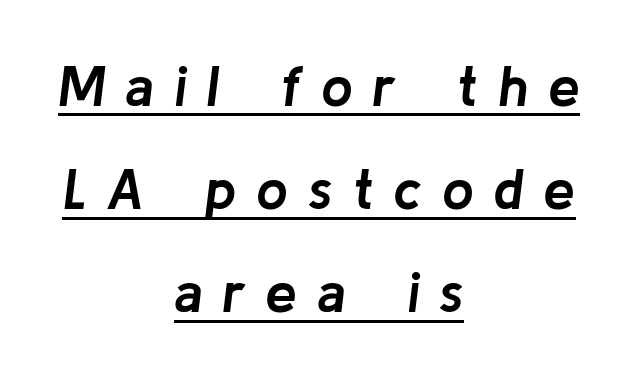
Q: Is the text bold? A: Yes.
Q: Is the text italic (slanted)? A: Yes, it leans right by about 8 degrees.
Q: Is the text underlined? A: Yes.
Q: How is the paragraph aligned? A: Centered.
Q: Is the spacing between letters normal or unusually wide? A: Unusually wide.
Q: Width (condensed, normal, or wide)? A: Normal.
Q: Stroke contrast? A: Low.
Q: x-height? A: Medium.
Q: Monospaced? A: No.
